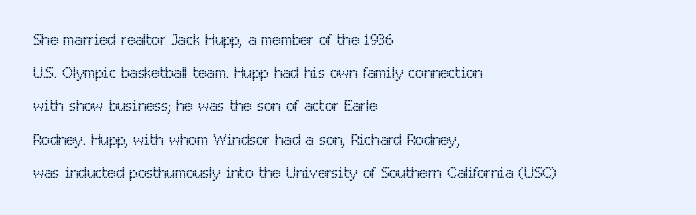
The image shows 22 px text type, upright; set left-aligned, normal line spacing (1.51x), normal letter spacing, not underlined.
